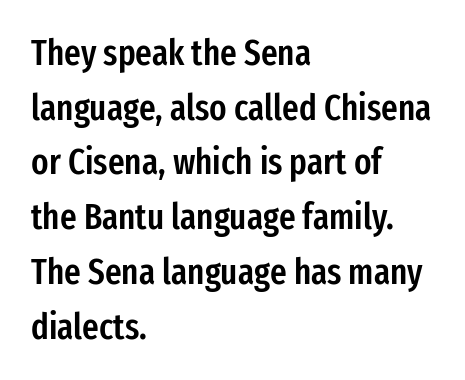
Q: Is the text bold? A: Semi-bold.
Q: Is the text italic (slanted)? A: No, it is upright.
Q: Is the typeface a serif or a sans-serif typeface? A: Sans-serif.
Q: Is the text underlined? A: No.
Q: How is the paragraph aligned? A: Left-aligned.
Q: Is the spacing between letters normal or unusually wide? A: Normal.
Q: Is the spacing between lines tight, normal or loose? A: Normal.
Q: Width (condensed, normal, or wide)? A: Condensed.
Q: Stroke contrast? A: Low.
Q: x-height? A: Medium.
Q: Monospaced? A: No.
